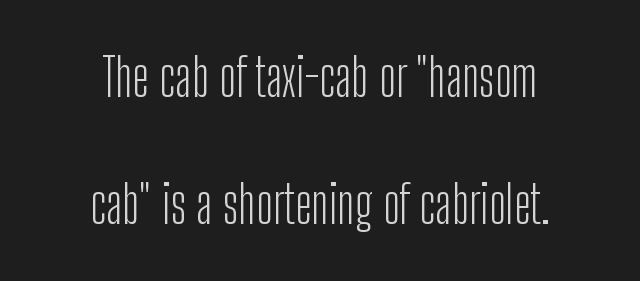
The image shows 52 px light, condensed sans-serif type, upright; set centered, loose line spacing (2.44x), normal letter spacing, not underlined; low stroke contrast and a medium x-height.
